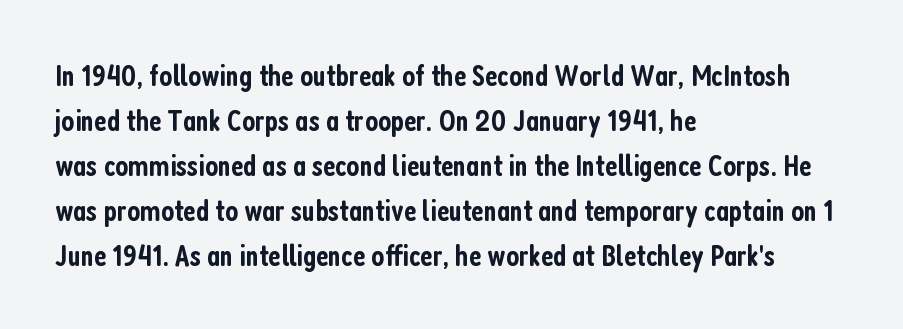
Q: Is the text bold? A: Semi-bold.
Q: Is the text italic (slanted)? A: No, it is upright.
Q: Is the typeface a serif or a sans-serif typeface? A: Sans-serif.
Q: Is the text underlined? A: No.
Q: How is the paragraph aligned? A: Left-aligned.
Q: Is the spacing between letters normal or unusually wide? A: Normal.
Q: Is the spacing between lines tight, normal or loose? A: Normal.
Q: Width (condensed, normal, or wide)? A: Condensed.
Q: Stroke contrast? A: Low.
Q: x-height? A: Medium.
Q: Monospaced? A: No.
